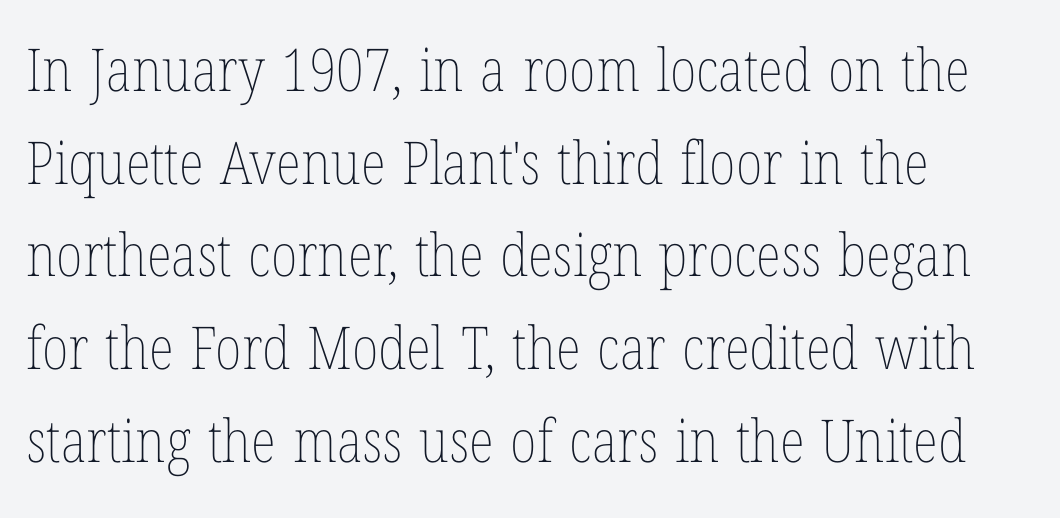
{"italic": "no", "bold": "no", "weight": "thin", "width": "condensed", "stroke_contrast": "low", "x_height": "medium", "monospaced": "no", "underline": "no", "align": "left", "line_spacing": "normal", "line_spacing_ratio": 1.57, "letter_spacing": "normal", "letter_spacing_em": 0.0, "glyph_px": 59}
